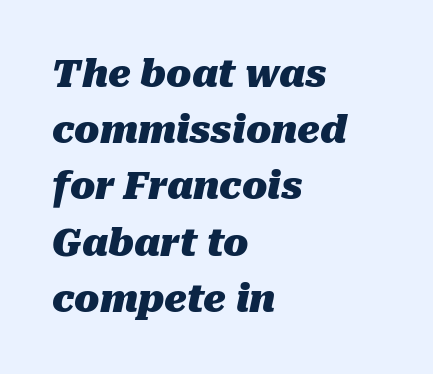
The paragraph has a hard left edge and a soft right edge. The face used here is rendered with its standard letterfit. Descenders hang freely into open space. The typesetting leans heavy: a genuine bold. These lines are rendered in a variable-pitch font. Does the lettering tilt? It does — this is italic.
